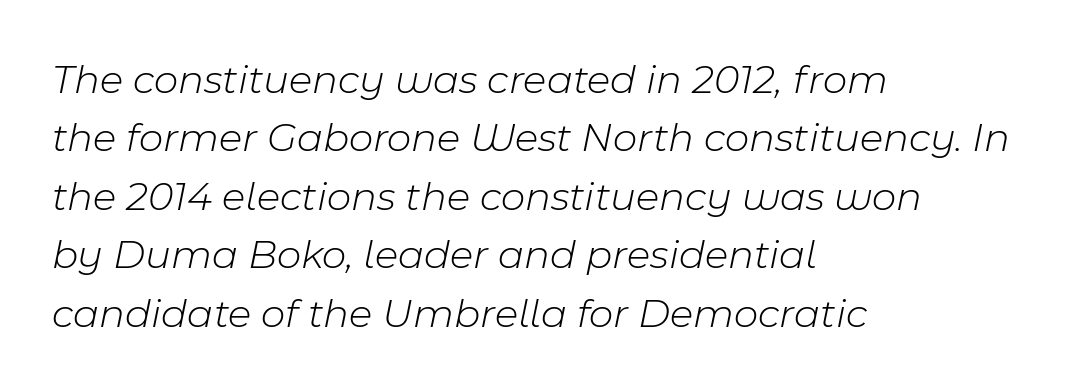
Casual observation: everything's shoved over to the left. How are the letters spaced? Ordinarily, with no added tracking. Summary of vertical rhythm: regular, with standard interline spacing. Italic: yes, the glyphs are oblique. Do the characters align in a grid? No, the font is proportional.
